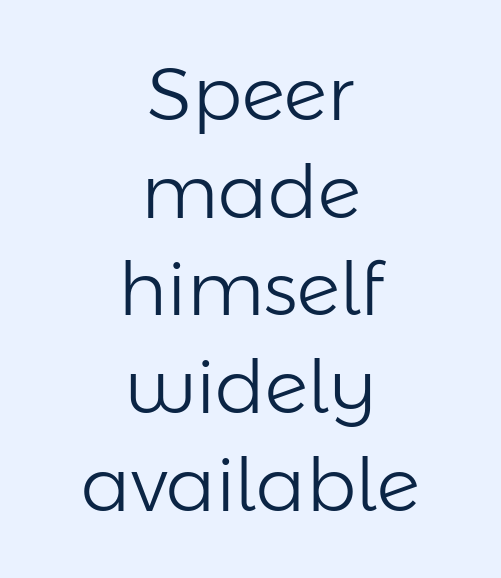
The image shows 74 px light sans-serif type, upright; set centered, normal line spacing (1.32x), normal letter spacing, not underlined; low stroke contrast and a medium x-height.
